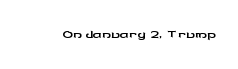
Tall strokes in this sample are plumb rather than angled. Short note: letters normally spaced. Lines of text with bare space underneath.
